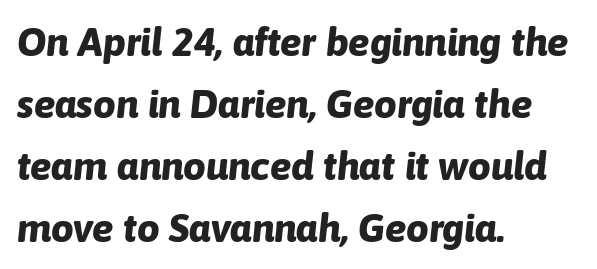
Q: Is the text bold? A: Yes.
Q: Is the text italic (slanted)? A: Yes, it leans right by about 6 degrees.
Q: Is the text underlined? A: No.
Q: How is the paragraph aligned? A: Left-aligned.
Q: Is the spacing between letters normal or unusually wide? A: Normal.
Q: Is the spacing between lines tight, normal or loose? A: Normal.
Q: Width (condensed, normal, or wide)? A: Normal.
Q: Stroke contrast? A: Low.
Q: x-height? A: Medium.
Q: Monospaced? A: No.
